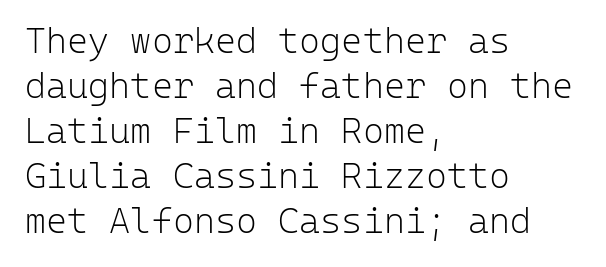
The image shows 36 px light sans-serif type, upright, monospaced; set left-aligned, normal line spacing (1.25x), normal letter spacing, not underlined; low stroke contrast and a medium x-height.
